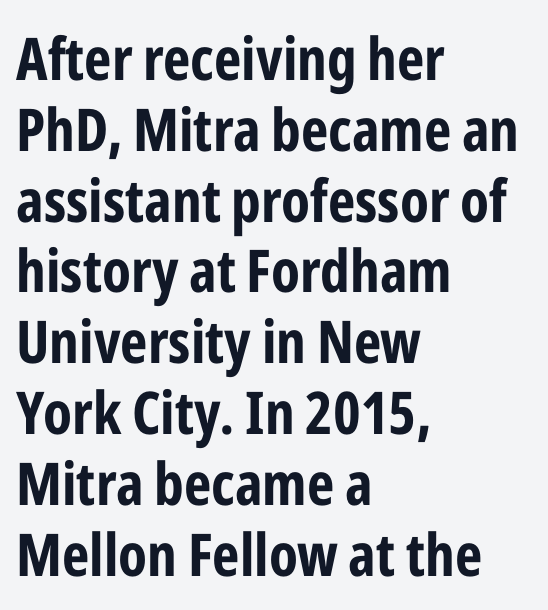
The image shows 59 px bold, condensed sans-serif type, upright; set left-aligned, line spacing 1.2x, normal letter spacing, not underlined; low stroke contrast and a medium x-height.
